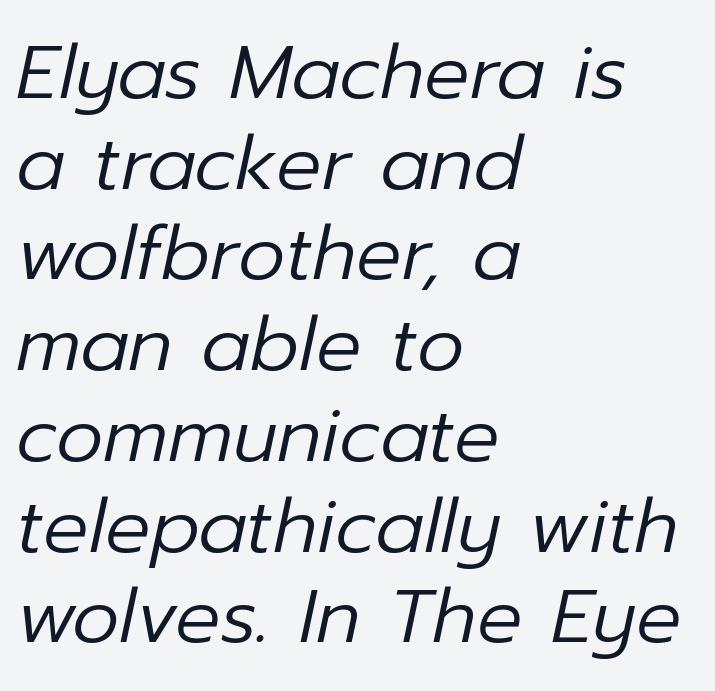
{"italic": "yes", "lean": "right", "slant_degrees": 12, "bold": "no", "weight": "regular", "width": "normal", "stroke_contrast": "low", "x_height": "medium", "monospaced": "no", "underline": "no", "align": "left", "line_spacing_ratio": 1.21, "letter_spacing": "normal", "letter_spacing_em": 0.0, "glyph_px": 75}
